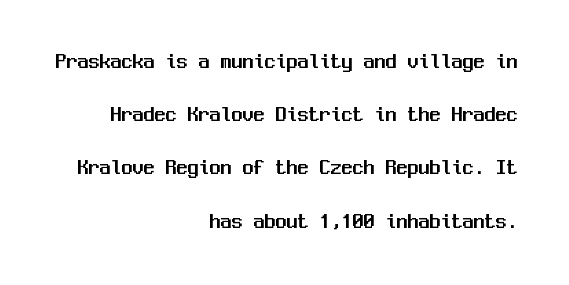
The leading is generous, giving the passage an open texture. This rendering features lettering with no underline. This is roman type, the default non-slanted kind. This sample is right-justified, so line beginnings fall wherever the words allow.
